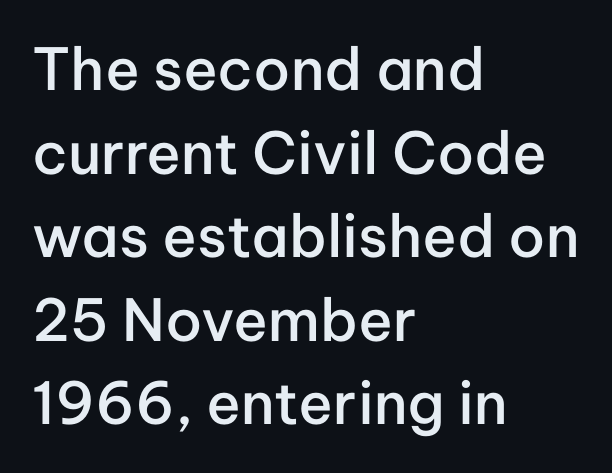
{"serif": "no", "italic": "no", "bold": "semi", "weight": "semibold", "width": "normal", "stroke_contrast": "low", "x_height": "medium", "monospaced": "no", "underline": "no", "align": "left", "line_spacing": "normal", "line_spacing_ratio": 1.44, "letter_spacing": "normal", "letter_spacing_em": 0.0, "glyph_px": 58}
